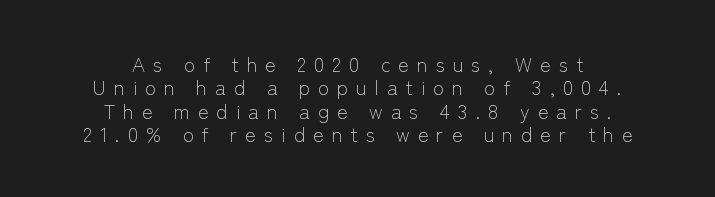
Type without underlining. Teacher's note: observe the equal gaps on both sides — that is centered alignment. No italicization has been applied; the sample stays upright. Caption: expanded tracking, letters set apart. Is the type heavy? It reads as light-to-regular instead.
